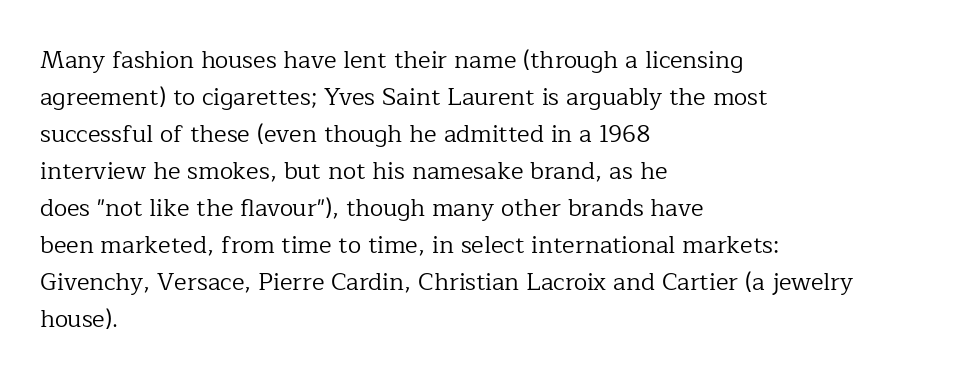
The image shows 24 px text type, upright; set left-aligned, normal line spacing (1.54x), normal letter spacing, not underlined.
